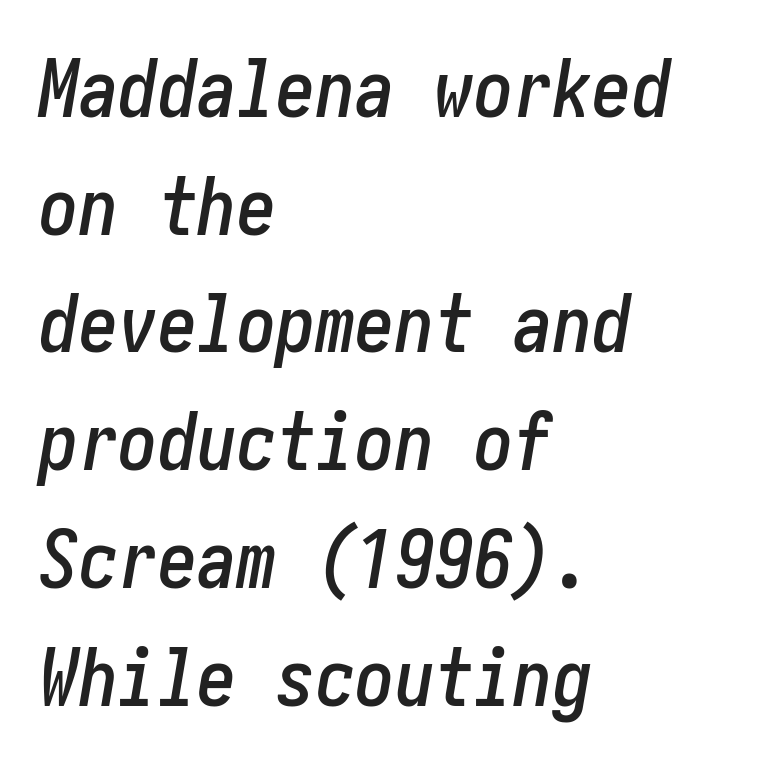
Q: Is the text italic (slanted)? A: Yes, it leans right by about 10 degrees.
Q: Is the text underlined? A: No.
Q: How is the paragraph aligned? A: Left-aligned.
Q: Is the spacing between letters normal or unusually wide? A: Normal.
Q: Is the spacing between lines tight, normal or loose? A: Normal.
Q: Width (condensed, normal, or wide)? A: Condensed.
Q: Stroke contrast? A: Low.
Q: x-height? A: Medium.
